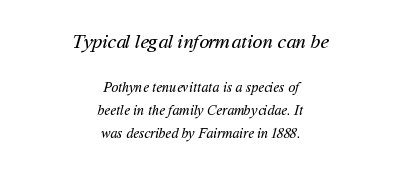
{"bold": "no", "underline": "no", "align": "center", "line_spacing": "normal", "line_spacing_ratio": 1.64, "letter_spacing": "normal", "letter_spacing_em": 0.0, "larger_block": "first", "size_ratio": 1.43, "glyph_px": 20}
